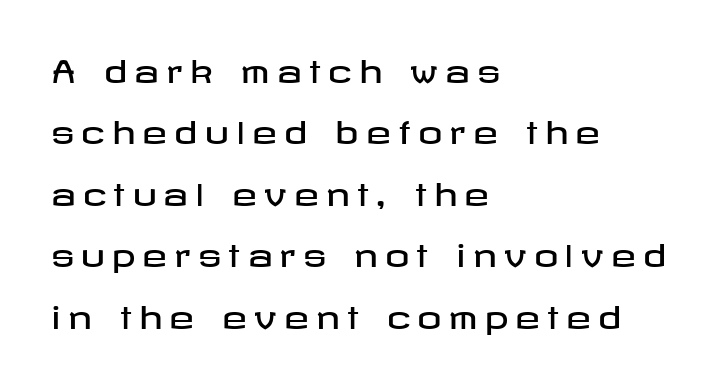
Every stem runs plumb, perpendicular to the baseline. Honestly, the rows look like they've been pulled way apart. Serif or sans? Sans — the stroke terminals are bare. Letters rest on an invisible, unmarked baseline. Tracking value appears strongly positive — letters spread wide.
